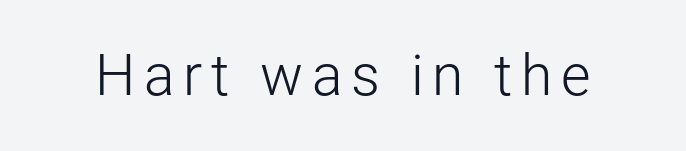
{"serif": "no", "italic": "no", "bold": "no", "weight": "light", "width": "normal", "stroke_contrast": "low", "x_height": "medium", "monospaced": "no", "underline": "no", "glyph_px": 57}
